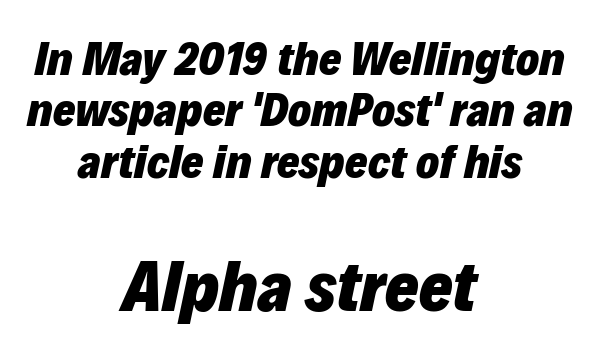
Thick stems and heavy bowls — unmistakably bold. Look at the tracking — it's just the regular setting, nothing added. The glyphs are unaccompanied by any horizontal stroke below them. Typeset on center — no edge is straight. Tightly led — the rows are bunched. Yep, that's italic — everything's leaning.
